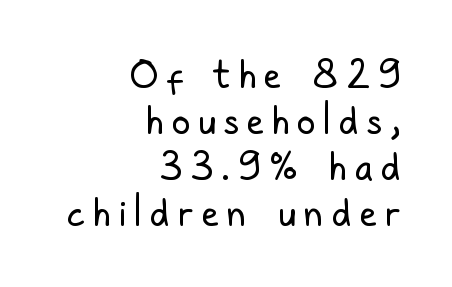
{"serif": "no", "italic": "no", "bold": "no", "weight": "regular", "width": "condensed", "stroke_contrast": "low", "x_height": "medium", "monospaced": "no", "underline": "no", "align": "right", "line_spacing_ratio": 1.21, "letter_spacing": "wide", "letter_spacing_em": 0.21, "glyph_px": 38}
